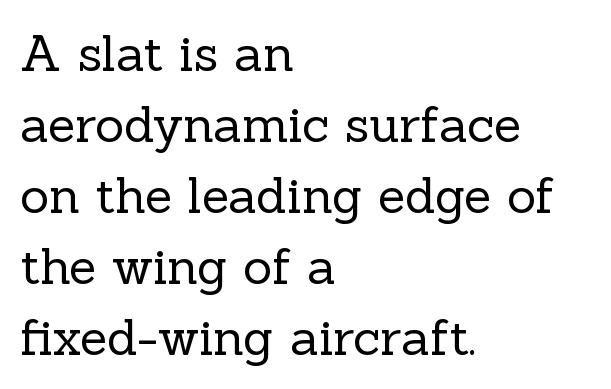
Q: Is the text bold? A: No.
Q: Is the text italic (slanted)? A: No, it is upright.
Q: Is the typeface a serif or a sans-serif typeface? A: Serif.
Q: Is the text underlined? A: No.
Q: How is the paragraph aligned? A: Left-aligned.
Q: Is the spacing between letters normal or unusually wide? A: Normal.
Q: Is the spacing between lines tight, normal or loose? A: Normal.
Q: Width (condensed, normal, or wide)? A: Normal.
Q: x-height? A: Medium.
Q: Monospaced? A: No.
